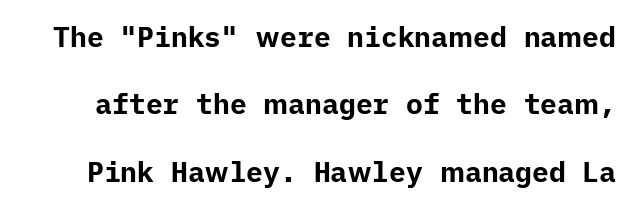
Q: Is the text bold? A: Yes.
Q: Is the text italic (slanted)? A: No, it is upright.
Q: Is the typeface a serif or a sans-serif typeface? A: Sans-serif.
Q: Is the text underlined? A: No.
Q: Is the spacing between letters normal or unusually wide? A: Normal.
Q: Is the spacing between lines tight, normal or loose? A: Loose.
Q: Width (condensed, normal, or wide)? A: Normal.
Q: Stroke contrast? A: Low.
Q: x-height? A: Medium.
